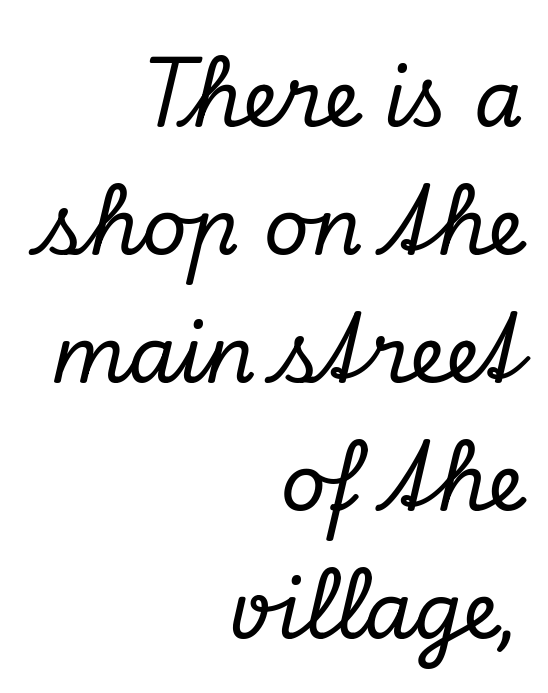
The image shows 79 px serif type, italic (leaning right); set right-aligned, normal line spacing (1.62x), normal letter spacing, not underlined; low stroke contrast and a small x-height.
